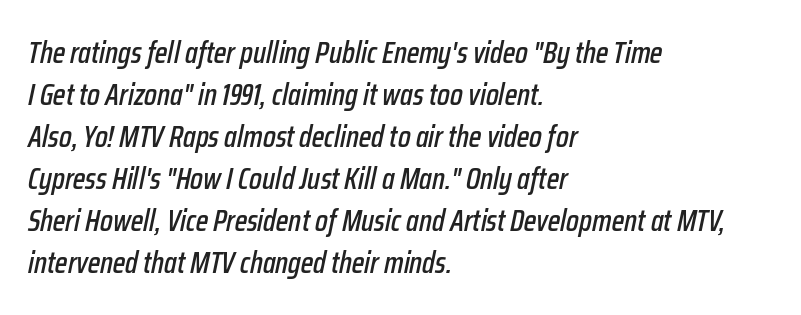
Vertically, the passage feels balanced, rows spaced as you'd expect. The rag falls on the right side of this text block. These lines were composed using italics. The letters advance in unequal steps, a hallmark of proportional type. The letters sit at their default tracking, neither squeezed nor spread. The zone under the glyphs is completely vacant.
